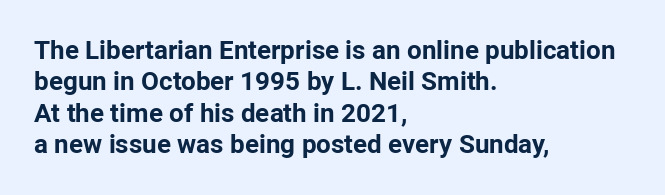
The image shows 26 px bold type, upright; set left-aligned, line spacing 1.21x, normal letter spacing, not underlined.
